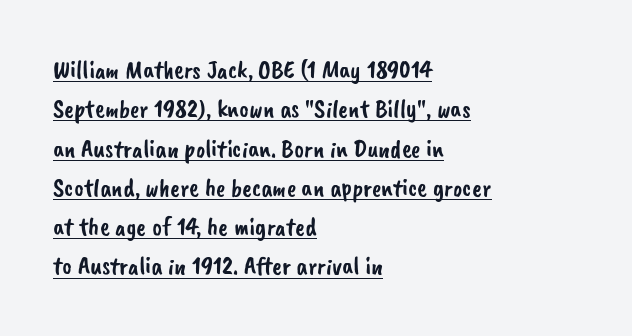
Q: Is the text underlined? A: Yes.
Q: How is the paragraph aligned? A: Left-aligned.
Q: Is the spacing between letters normal or unusually wide? A: Normal.
Q: Is the spacing between lines tight, normal or loose? A: Normal.
